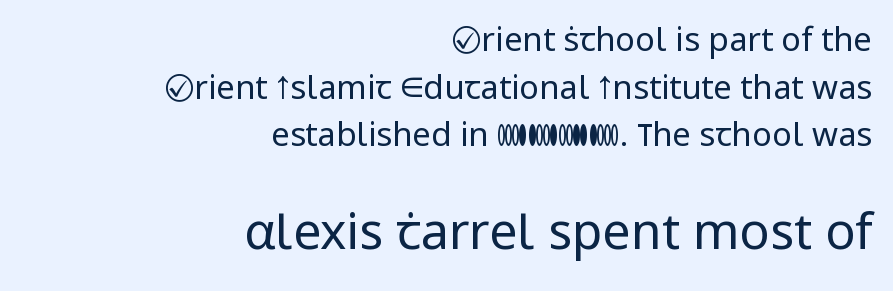
{"serif": "no", "italic": "no", "bold": "no", "weight": "regular", "width": "normal", "stroke_contrast": "low", "x_height": "medium", "monospaced": "no", "underline": "no", "align": "right", "line_spacing": "normal", "line_spacing_ratio": 1.44, "letter_spacing": "normal", "letter_spacing_em": 0.0, "larger_block": "second", "size_ratio": 1.52, "glyph_px": 50}
